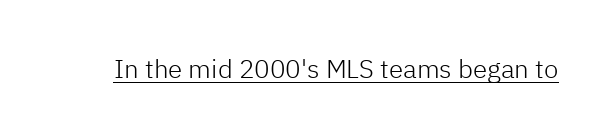
{"italic": "no", "bold": "no", "underline": "yes", "letter_spacing": "normal", "letter_spacing_em": 0.0, "glyph_px": 26}
